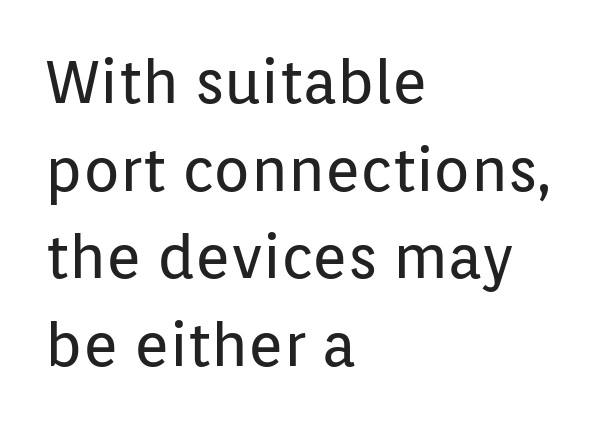
Any mark beneath the type? The region is blank. Ordinary non-slanted type is in use. Stroke terminals: plain, sans-serif. The weight tops out at a normal text grade. Every row of glyphs begins at an identical x-position on the left. The rendering uses a moderate line-height, typical for paragraphs.
